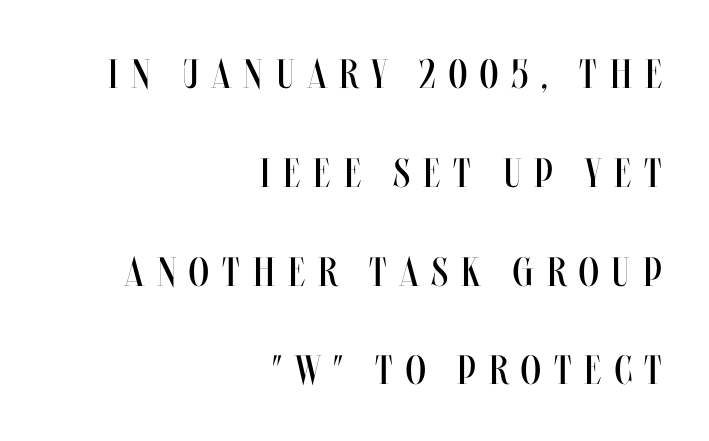
The image shows 41 px regular-weight, condensed type, upright; set right-aligned, loose line spacing (2.41x), unusually wide letter spacing (+0.32 em), not underlined; medium stroke contrast and a large x-height.
